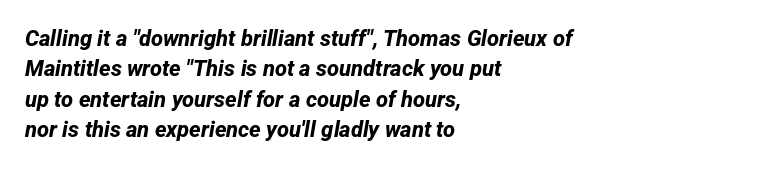
Q: Is the text bold? A: Yes.
Q: Is the text underlined? A: No.
Q: How is the paragraph aligned? A: Left-aligned.
Q: Is the spacing between letters normal or unusually wide? A: Normal.
Q: Is the spacing between lines tight, normal or loose? A: Normal.
